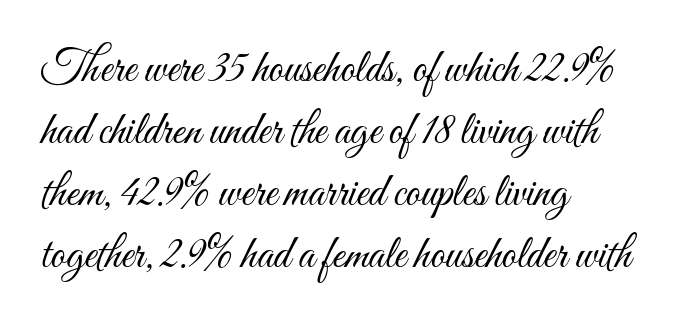
{"bold": "no", "weight": "light", "width": "condensed", "stroke_contrast": "medium", "x_height": "small", "monospaced": "no", "underline": "no", "align": "left", "line_spacing": "normal", "line_spacing_ratio": 1.35, "letter_spacing": "normal", "letter_spacing_em": 0.0, "glyph_px": 46}
